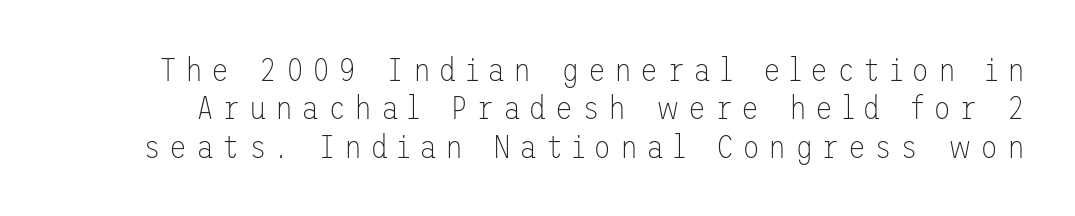
Q: Is the text bold? A: No.
Q: Is the text italic (slanted)? A: No, it is upright.
Q: Is the typeface a serif or a sans-serif typeface? A: Sans-serif.
Q: Is the text underlined? A: No.
Q: Is the spacing between letters normal or unusually wide? A: Unusually wide.
Q: Width (condensed, normal, or wide)? A: Normal.
Q: Stroke contrast? A: Low.
Q: x-height? A: Medium.
